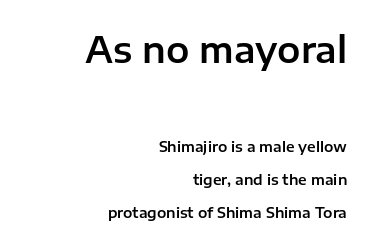
This sample has the flowing, uneven cadence of proportional lettering. These lines are composed in type without serifs. The ragged edge is on the left, which tells us the setting is flush right. Each row of text sits above clean, open space. Top chunk: large. Bottom chunk: small. These lines were composed using upright roman letters.
